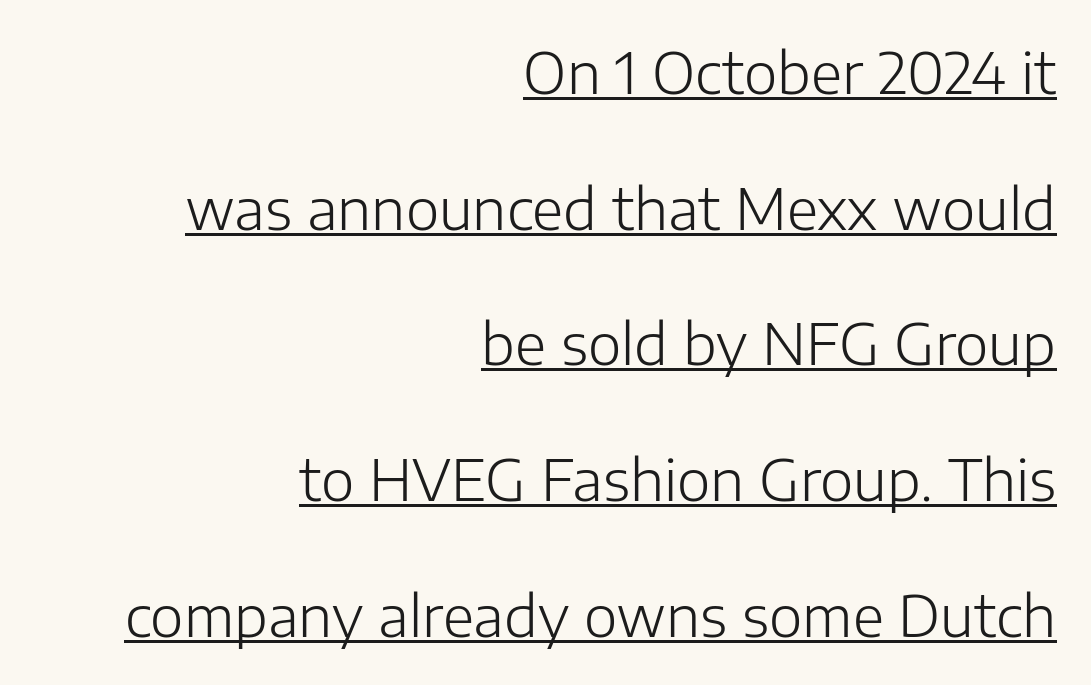
The image shows 57 px light sans-serif type, upright; set right-aligned, loose line spacing (2.38x), normal letter spacing, underlined; low stroke contrast and a medium x-height.
